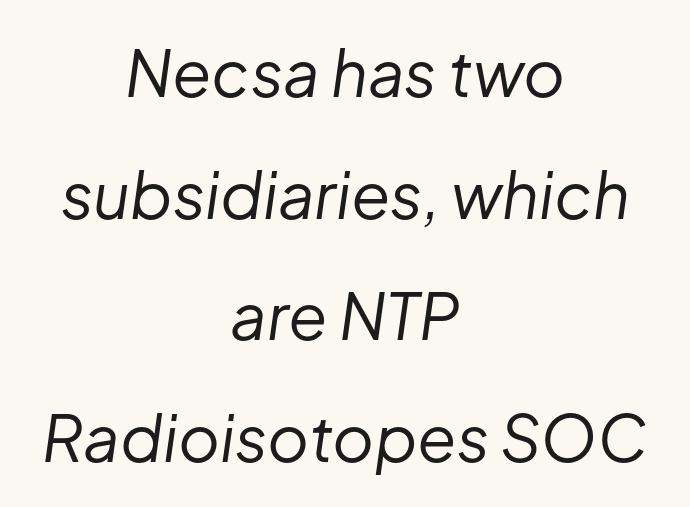
Q: Is the text bold? A: No.
Q: Is the text italic (slanted)? A: Yes, it leans right by about 8 degrees.
Q: Is the text underlined? A: No.
Q: How is the paragraph aligned? A: Centered.
Q: Is the spacing between letters normal or unusually wide? A: Normal.
Q: Is the spacing between lines tight, normal or loose? A: Loose.
Q: Width (condensed, normal, or wide)? A: Normal.
Q: Stroke contrast? A: Low.
Q: x-height? A: Medium.
Q: Monospaced? A: No.
